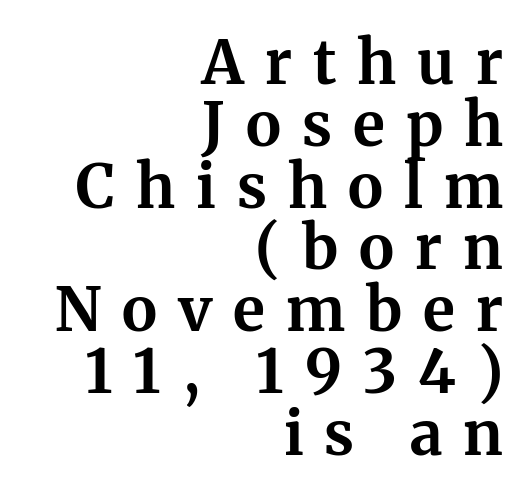
{"serif": "yes", "italic": "no", "bold": "yes", "weight": "bold", "width": "normal", "stroke_contrast": "medium", "x_height": "medium", "monospaced": "no", "underline": "no", "align": "right", "line_spacing": "tight", "line_spacing_ratio": 1.03, "letter_spacing": "wide", "letter_spacing_em": 0.35, "glyph_px": 60}
